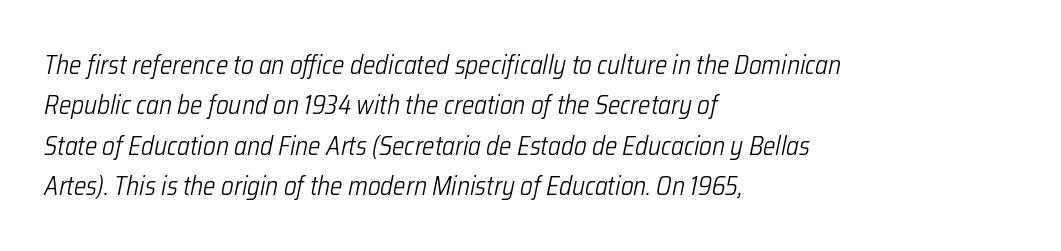
The image shows 26 px text type, italic (leaning right); set left-aligned, normal line spacing (1.55x), normal letter spacing, not underlined.
